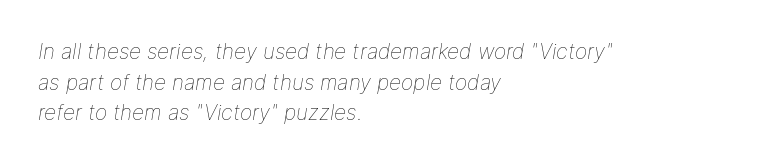
The image shows 21 px text type, italic (leaning right); set left-aligned, normal line spacing (1.46x), normal letter spacing, not underlined.
